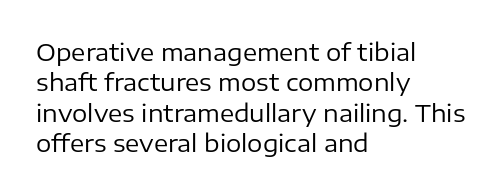
The type sits square on the baseline with zero lean. Only glyphs here, with clear space below each row. This sample is left-justified, so line endings fall wherever the words run out. Nothing unusual about the tracking: characters are spaced as the font intends. No extra ink here — the face is not bold.
